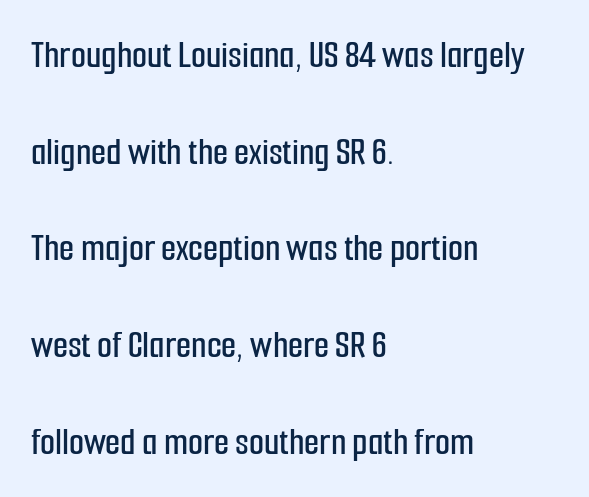
{"serif": "no", "italic": "no", "width": "condensed", "stroke_contrast": "low", "x_height": "medium", "monospaced": "no", "underline": "no", "align": "left", "line_spacing": "loose", "line_spacing_ratio": 2.48, "letter_spacing": "normal", "letter_spacing_em": 0.0, "glyph_px": 39}
